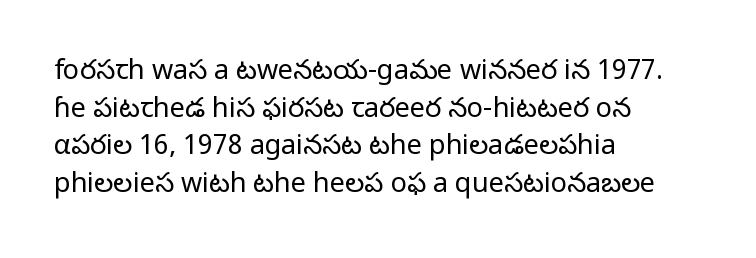
Q: Is the text bold? A: No.
Q: Is the text italic (slanted)? A: No, it is upright.
Q: Is the text underlined? A: No.
Q: How is the paragraph aligned? A: Left-aligned.
Q: Is the spacing between letters normal or unusually wide? A: Normal.
Q: Is the spacing between lines tight, normal or loose? A: Normal.
